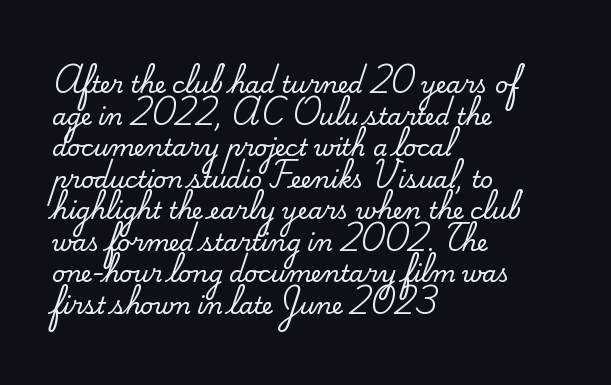
The letterforms sit shoulder to shoulder at normal distance. The paragraph has a hard left edge and a soft right edge. A clean baseline with only descenders dipping below it.
